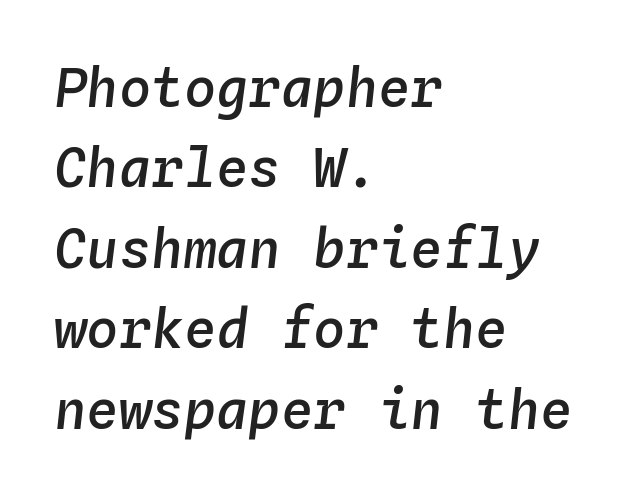
{"italic": "yes", "lean": "right", "slant_degrees": 4, "bold": "semi", "weight": "semibold", "width": "normal", "stroke_contrast": "low", "x_height": "medium", "monospaced": "yes", "underline": "no", "align": "left", "line_spacing": "normal", "line_spacing_ratio": 1.49, "letter_spacing": "normal", "letter_spacing_em": 0.0, "glyph_px": 54}
